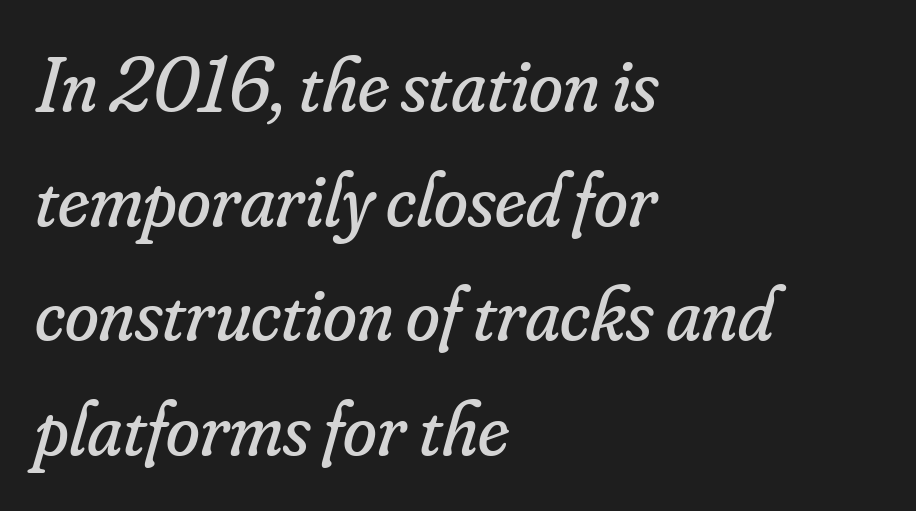
{"serif": "yes", "italic": "yes", "lean": "right", "slant_degrees": 16, "bold": "no", "weight": "regular", "width": "normal", "stroke_contrast": "low", "x_height": "small", "monospaced": "no", "underline": "no", "align": "left", "line_spacing": "normal", "line_spacing_ratio": 1.49, "letter_spacing": "normal", "letter_spacing_em": 0.0, "glyph_px": 77}
